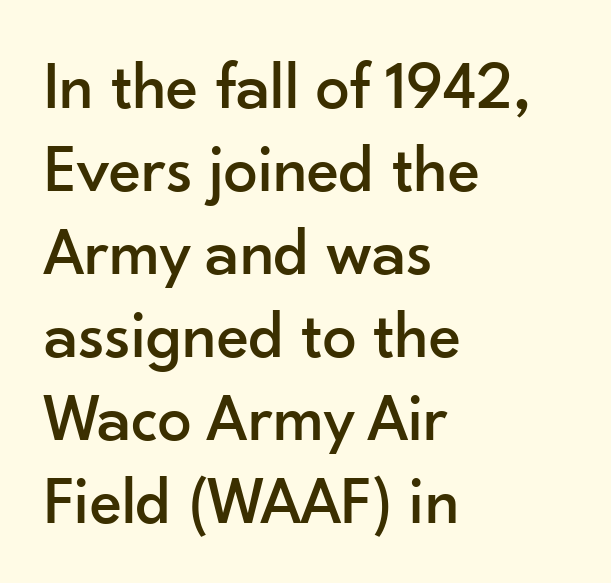
Are there feet on the stems? There aren't — it's a sans. Nope, not italic — everything's standing straight. No extra tracking has been applied to these lines. A clean baseline with only descenders dipping below it.
